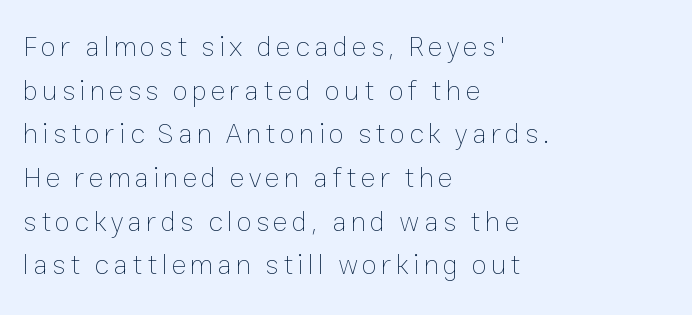
Nope, not italic — everything's standing straight. A quiet, ordinary-to-light weight characterises the typeface. Horizontally, the lines are justified to the leading edge only. Is this a fixed-width face? No — the glyphs have proportional, varying widths. Honestly, the row spacing looks completely unremarkable.
